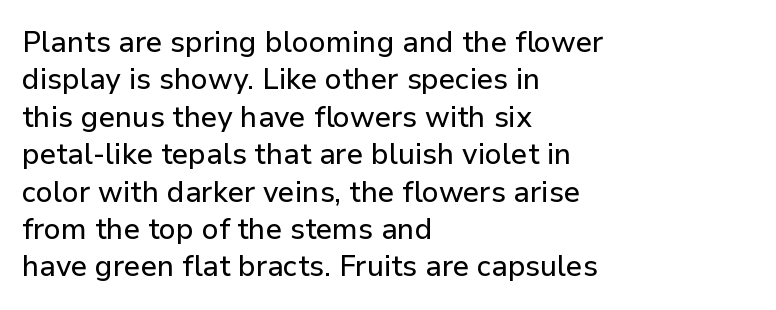
Q: Is the text italic (slanted)? A: No, it is upright.
Q: Is the typeface a serif or a sans-serif typeface? A: Sans-serif.
Q: Is the text underlined? A: No.
Q: How is the paragraph aligned? A: Left-aligned.
Q: Is the spacing between letters normal or unusually wide? A: Normal.
Q: Is the spacing between lines tight, normal or loose? A: Normal.
Q: Width (condensed, normal, or wide)? A: Normal.
Q: Stroke contrast? A: Low.
Q: x-height? A: Medium.
Q: Monospaced? A: No.
